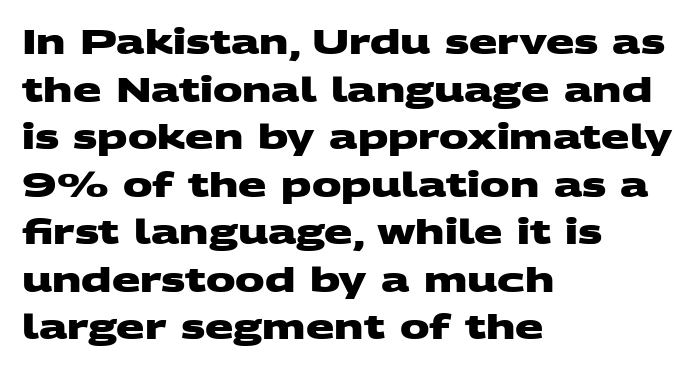
{"serif": "no", "bold": "yes", "weight": "heavy", "width": "wide", "stroke_contrast": "medium", "x_height": "large", "monospaced": "no", "underline": "no", "align": "left", "line_spacing": "normal", "line_spacing_ratio": 1.44, "letter_spacing": "normal", "letter_spacing_em": 0.0, "glyph_px": 33}
